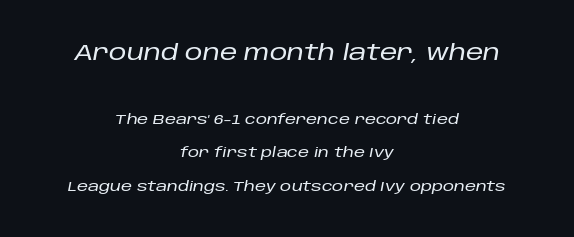
{"italic": "yes", "lean": "right", "slant_degrees": 10, "underline": "no", "align": "center", "line_spacing": "loose", "line_spacing_ratio": 2.38, "letter_spacing": "normal", "letter_spacing_em": 0.0, "larger_block": "first", "size_ratio": 1.57, "glyph_px": 22}
